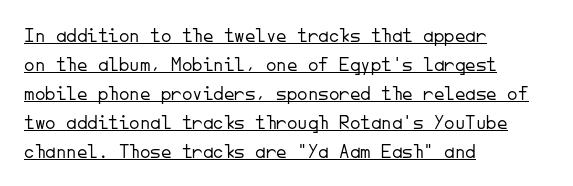
The image shows 21 px text type, upright; set left-aligned, normal line spacing (1.38x), normal letter spacing, underlined.
